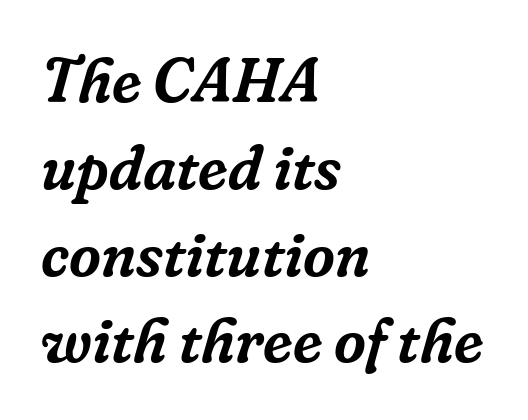
The image shows 62 px serif type, italic (leaning right); set left-aligned, normal line spacing (1.4x), normal letter spacing, not underlined; low stroke contrast and a medium x-height.
